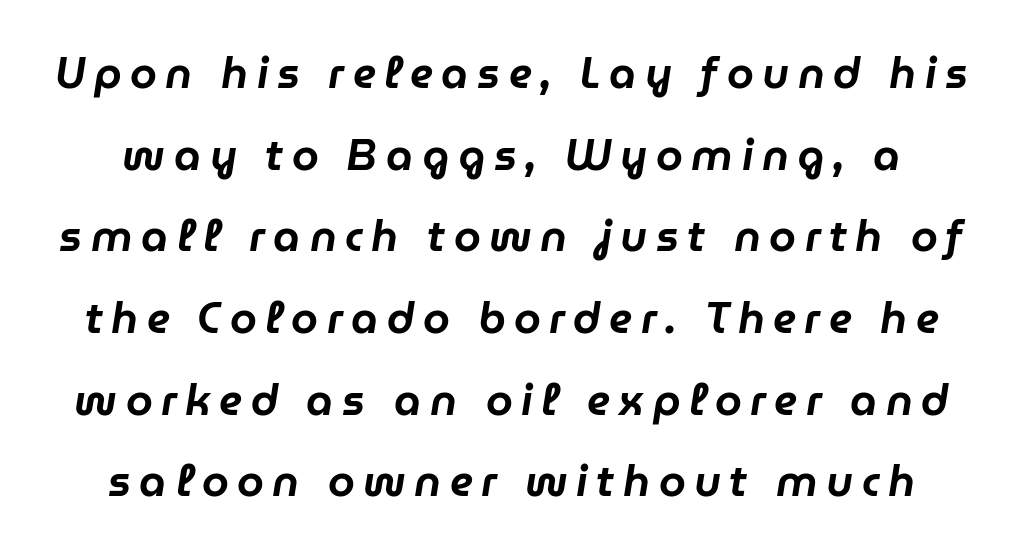
The letters advance in unequal steps, a hallmark of proportional type. Each row of text sits above clean, open space. A typesetter would call this heavily tracked-out type. One glance says open: line gaps are wider than usual.
